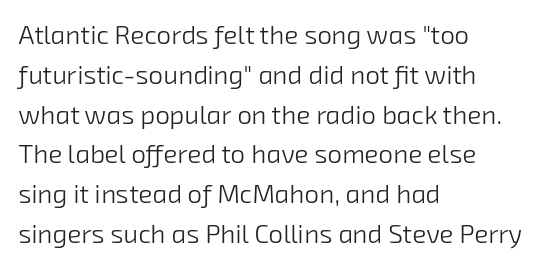
Q: Is the text bold? A: No.
Q: Is the text underlined? A: No.
Q: How is the paragraph aligned? A: Left-aligned.
Q: Is the spacing between letters normal or unusually wide? A: Normal.
Q: Is the spacing between lines tight, normal or loose? A: Normal.
